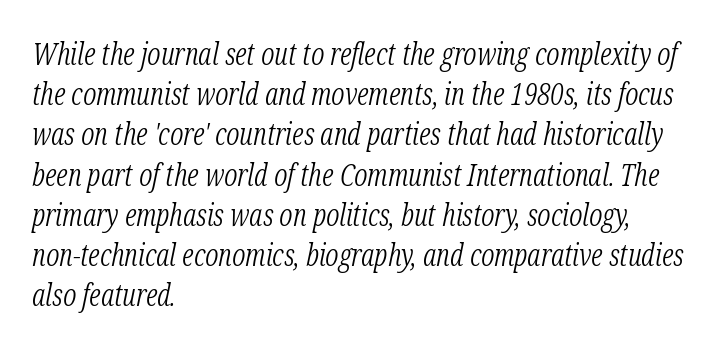
Q: Is the text bold? A: No.
Q: Is the text italic (slanted)? A: Yes, it leans right by about 12 degrees.
Q: Is the typeface a serif or a sans-serif typeface? A: Serif.
Q: Is the text underlined? A: No.
Q: How is the paragraph aligned? A: Left-aligned.
Q: Is the spacing between letters normal or unusually wide? A: Normal.
Q: Is the spacing between lines tight, normal or loose? A: Normal.
Q: Width (condensed, normal, or wide)? A: Condensed.
Q: Stroke contrast? A: Low.
Q: x-height? A: Medium.
Q: Monospaced? A: No.
